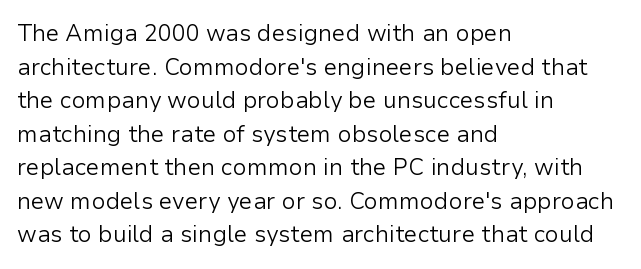
What stands out about the letter spacing? Nothing — it is the standard amount. Type without underlining. You can tell it's not italic because the verticals are truly vertical. Is there much room between lines? A standard amount, neither cramped nor airy.
